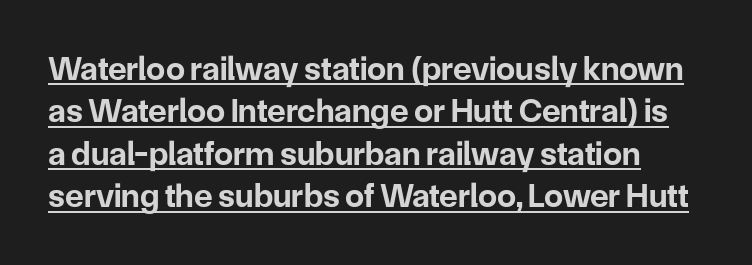
Nothing unusual about the tracking: characters are spaced as the font intends. Somebody hit Ctrl+U on this one — the words are underlined. In terms of weight, the rendering is a true, heavy bold. Observe the absence of serifs on each vertical stroke in this sample. Evenly set lines give the paragraph a standard silhouette. The lettering holds an erect, upright posture throughout.
